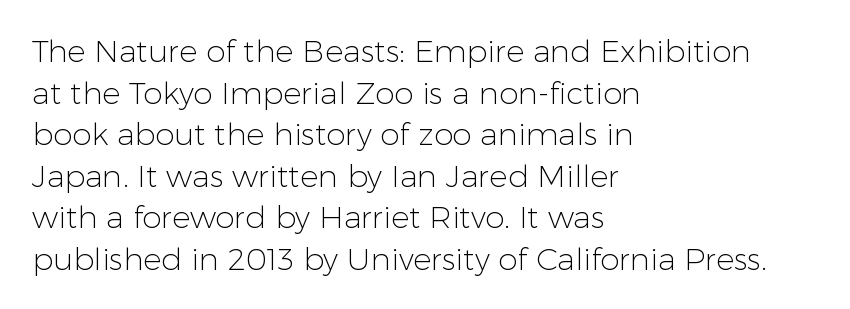
The type is set solid horizontally, with unmodified tracking. Weight: regular or lighter. A student would call this left alignment; a typographer would say flush left, rag right. Observe the absence of serifs on each vertical stroke in this sample. Ordinary non-slanted type is in use. The letters advance in unequal steps, a hallmark of proportional type.
